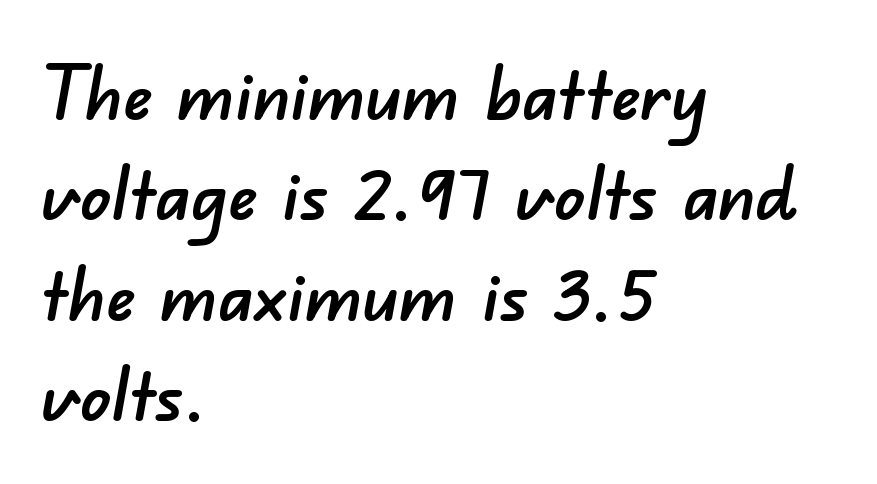
{"serif": "no", "width": "normal", "stroke_contrast": "low", "x_height": "small", "monospaced": "no", "underline": "no", "align": "left", "line_spacing": "normal", "line_spacing_ratio": 1.34, "letter_spacing": "normal", "letter_spacing_em": 0.0, "glyph_px": 75}
